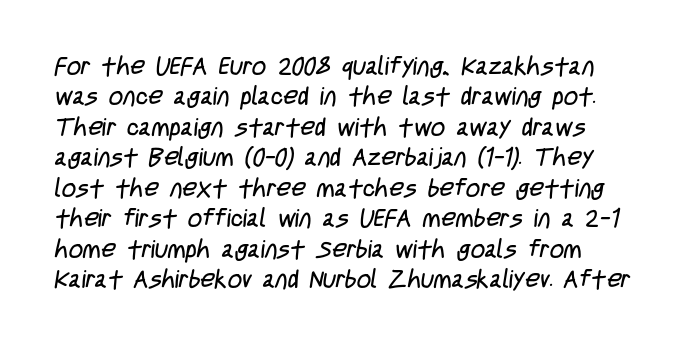
{"bold": "no", "underline": "no", "align": "left", "line_spacing_ratio": 1.22, "letter_spacing": "normal", "letter_spacing_em": 0.0, "glyph_px": 25}
